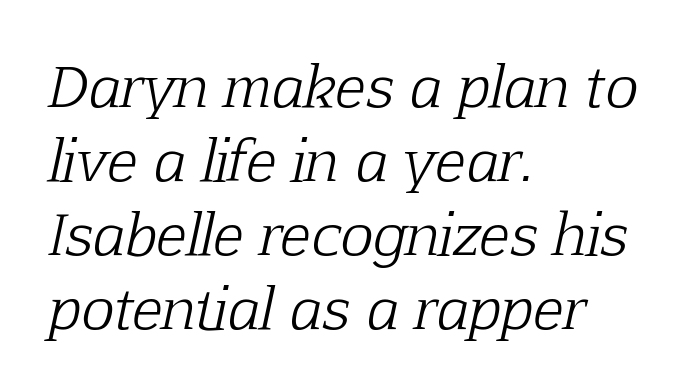
Q: Is the text bold? A: No.
Q: Is the text italic (slanted)? A: Yes, it leans right by about 12 degrees.
Q: Is the typeface a serif or a sans-serif typeface? A: Serif.
Q: Is the text underlined? A: No.
Q: How is the paragraph aligned? A: Left-aligned.
Q: Is the spacing between letters normal or unusually wide? A: Normal.
Q: Is the spacing between lines tight, normal or loose? A: Normal.
Q: Width (condensed, normal, or wide)? A: Normal.
Q: Stroke contrast? A: Low.
Q: x-height? A: Medium.
Q: Monospaced? A: No.
